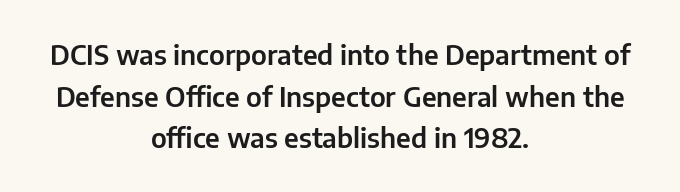
Q: Is the text italic (slanted)? A: No, it is upright.
Q: Is the text underlined? A: No.
Q: How is the paragraph aligned? A: Centered.
Q: Is the spacing between letters normal or unusually wide? A: Normal.
Q: Is the spacing between lines tight, normal or loose? A: Normal.
